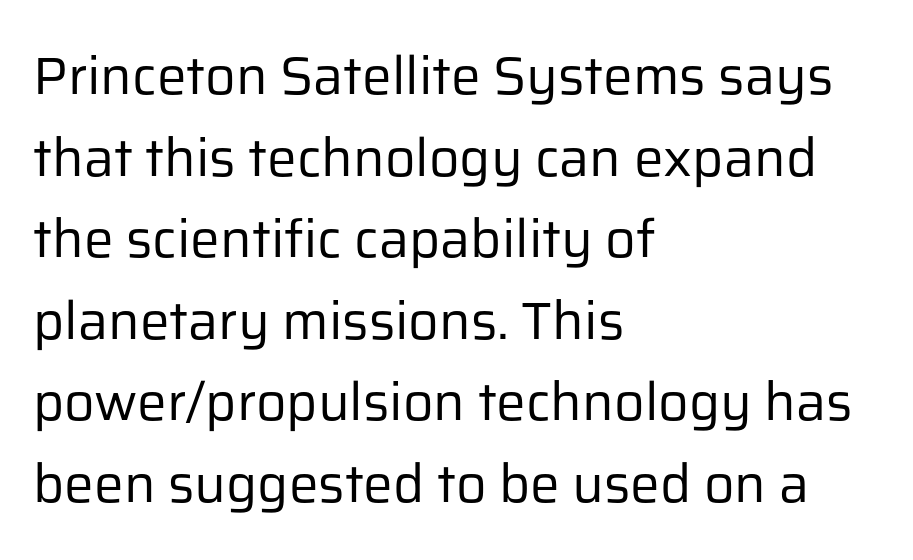
The image shows 53 px regular-weight sans-serif type, upright; set left-aligned, normal line spacing (1.54x), normal letter spacing, not underlined; low stroke contrast and a medium x-height.
